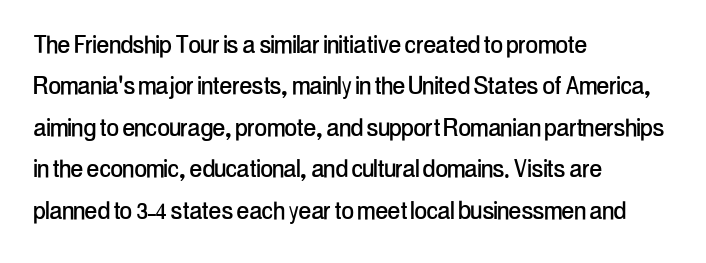
Q: Is the text italic (slanted)? A: No, it is upright.
Q: Is the typeface a serif or a sans-serif typeface? A: Sans-serif.
Q: Is the text underlined? A: No.
Q: How is the paragraph aligned? A: Left-aligned.
Q: Is the spacing between letters normal or unusually wide? A: Normal.
Q: Is the spacing between lines tight, normal or loose? A: Normal.
Q: Width (condensed, normal, or wide)? A: Condensed.
Q: Stroke contrast? A: Low.
Q: x-height? A: Medium.
Q: Monospaced? A: No.
